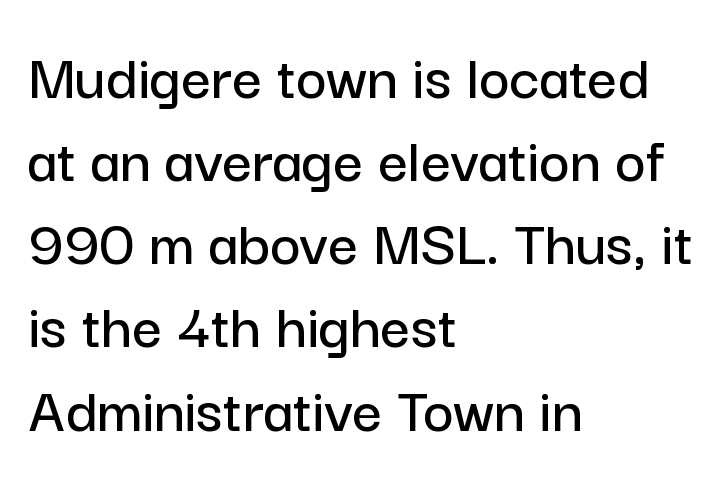
The image shows 66 px sans-serif type, upright; set left-aligned, normal line spacing (1.26x), normal letter spacing, not underlined; low stroke contrast and a medium x-height.
